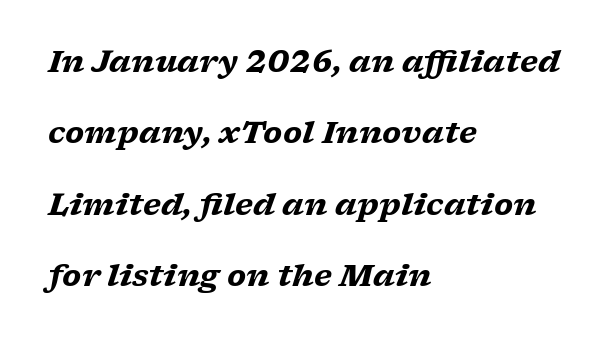
Proportional: the letters do not fall into vertical columns. As a designer I'd log this as weight 700, bold. Little horizontal feet cap the strokes, marking this as serif type. Bare-footed words on every line. The leading is generous, giving the passage an open texture. The whole block is typeset with a tilt.
